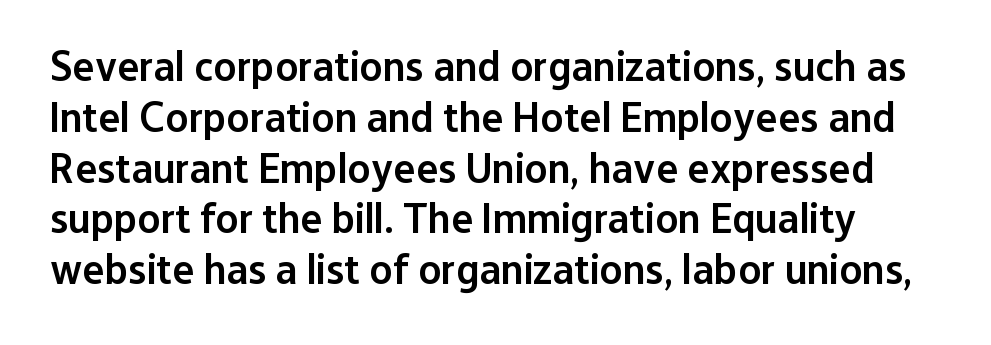
Any mark beneath the type? The region is blank. Does the lettering tilt? It doesn't — this is upright. A typesetter would call this proportional, since set widths differ per character. How are the letters spaced? Ordinarily, with no added tracking. Moderately thickened strokes mark this as semibold type. Note: no serifs on the glyphs.
